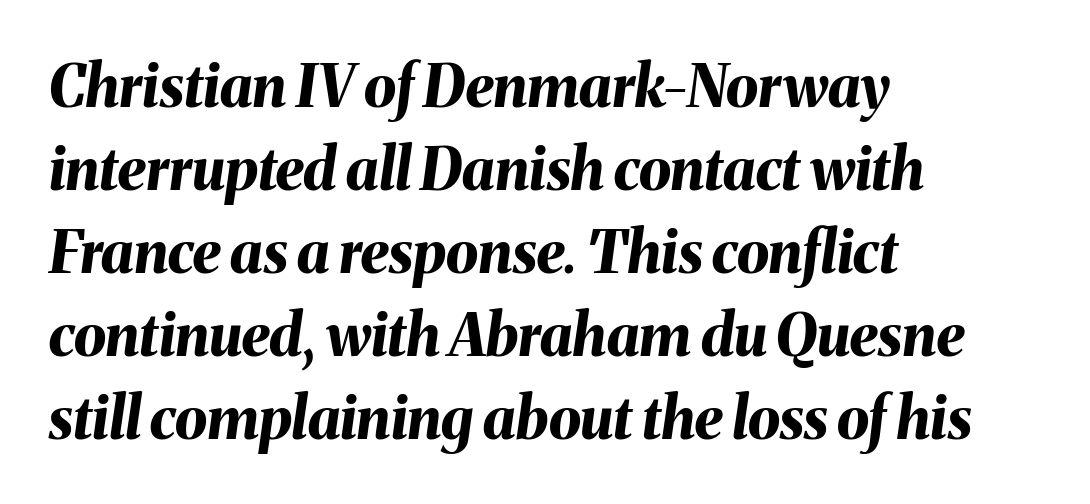
The image shows 58 px bold type, italic (leaning right); set left-aligned, normal line spacing (1.43x), normal letter spacing, not underlined; medium stroke contrast and a medium x-height.
